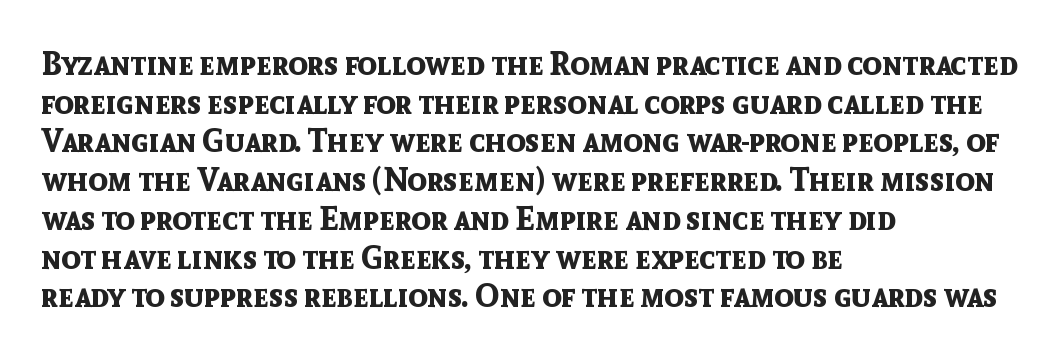
Does the weight exceed regular? Yes, all the way to bold. Rendered with straight, roman letterforms. Lines of text with bare space underneath. The letters carry no serifs — their stems end cleanly without finishing strokes. Think of a printed novel: that variable character pitch is what you see here.
